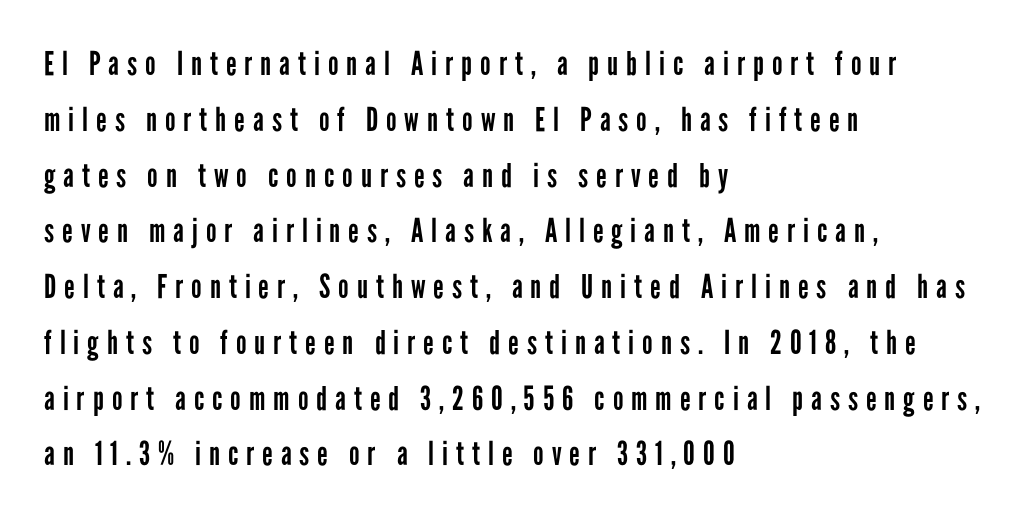
Q: Is the text bold? A: No.
Q: Is the text italic (slanted)? A: No, it is upright.
Q: Is the typeface a serif or a sans-serif typeface? A: Sans-serif.
Q: Is the text underlined? A: No.
Q: How is the paragraph aligned? A: Left-aligned.
Q: Is the spacing between letters normal or unusually wide? A: Unusually wide.
Q: Is the spacing between lines tight, normal or loose? A: Normal.
Q: Width (condensed, normal, or wide)? A: Condensed.
Q: Stroke contrast? A: Low.
Q: x-height? A: Medium.
Q: Monospaced? A: No.
